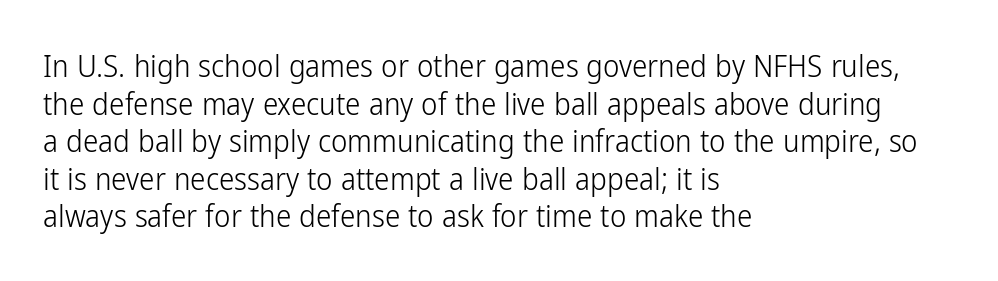
The image shows 31 px light, condensed sans-serif type, upright; set left-aligned, line spacing 1.21x, normal letter spacing, not underlined; low stroke contrast and a medium x-height.
